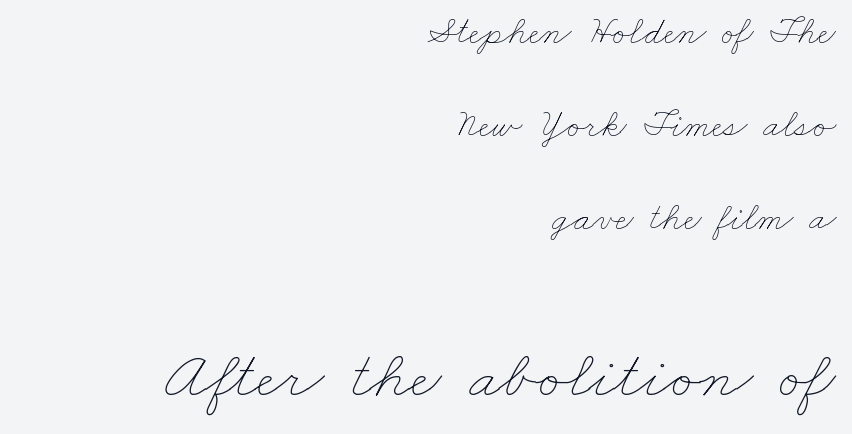
The image shows 68 px thin, wide type; set right-aligned, loose line spacing (2.38x), normal letter spacing, not underlined; the second (bottom) block is 1.74x larger; low stroke contrast and a small x-height.
